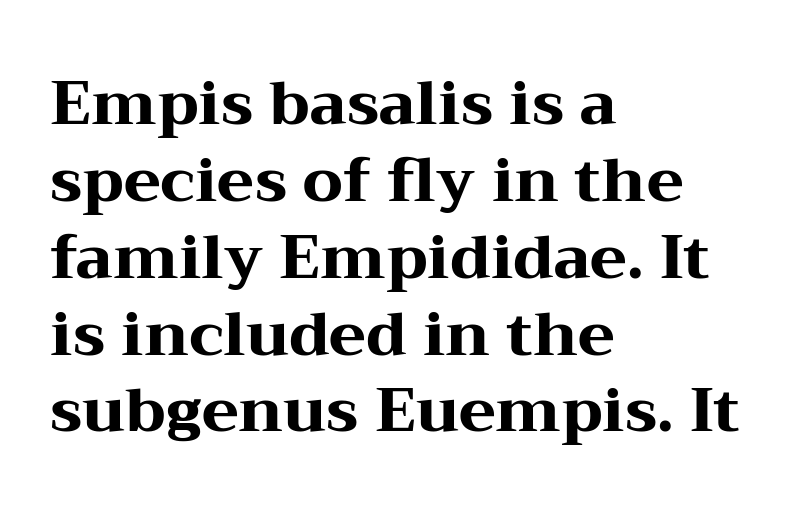
Vertical strokes here are truly vertical. A student would call this left alignment; a typographer would say flush left, rag right. Set as a true bold cut, around the 700 mark. Anything drawn beneath the words? Only blank space. Is there much room between lines? A standard amount, neither cramped nor airy.
